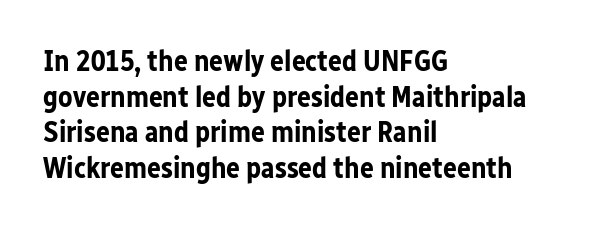
Q: Is the text bold? A: Yes.
Q: Is the text italic (slanted)? A: No, it is upright.
Q: Is the typeface a serif or a sans-serif typeface? A: Sans-serif.
Q: Is the text underlined? A: No.
Q: How is the paragraph aligned? A: Left-aligned.
Q: Is the spacing between letters normal or unusually wide? A: Normal.
Q: Width (condensed, normal, or wide)? A: Normal.
Q: Stroke contrast? A: Low.
Q: x-height? A: Medium.
Q: Monospaced? A: No.
